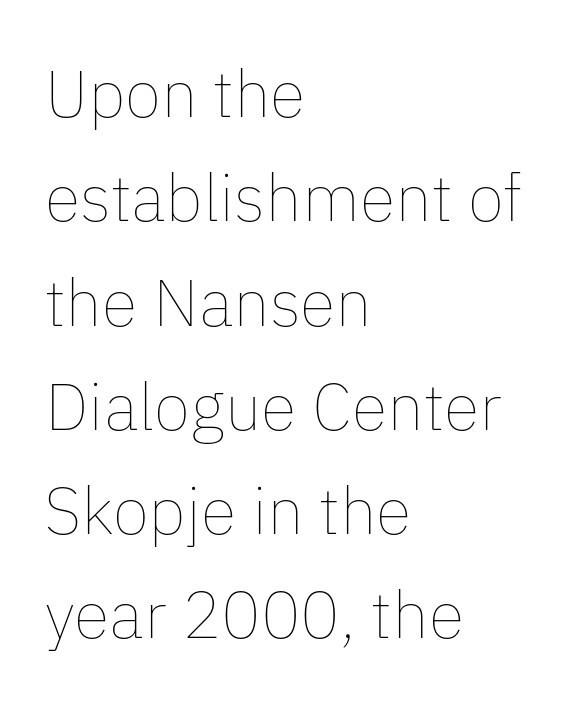
Q: Is the text bold? A: No.
Q: Is the text italic (slanted)? A: No, it is upright.
Q: Is the text underlined? A: No.
Q: How is the paragraph aligned? A: Left-aligned.
Q: Is the spacing between letters normal or unusually wide? A: Normal.
Q: Is the spacing between lines tight, normal or loose? A: Normal.
Q: Width (condensed, normal, or wide)? A: Normal.
Q: Stroke contrast? A: Low.
Q: x-height? A: Medium.
Q: Monospaced? A: No.
